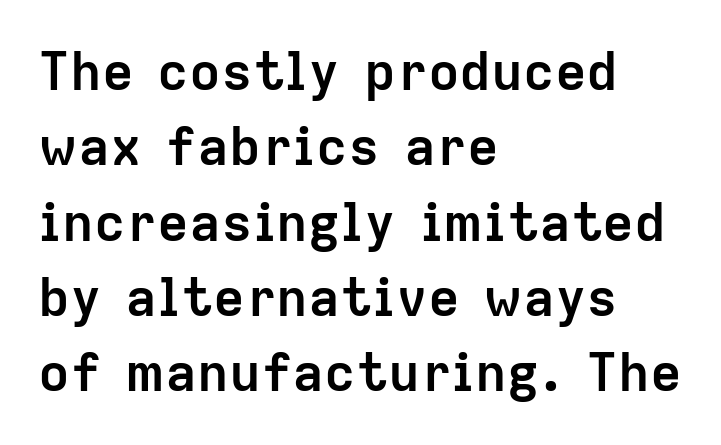
{"serif": "no", "italic": "no", "bold": "yes", "weight": "semibold", "width": "normal", "stroke_contrast": "low", "x_height": "medium", "monospaced": "no", "underline": "no", "align": "left", "line_spacing": "normal", "line_spacing_ratio": 1.42, "letter_spacing": "normal", "letter_spacing_em": 0.0, "glyph_px": 53}
